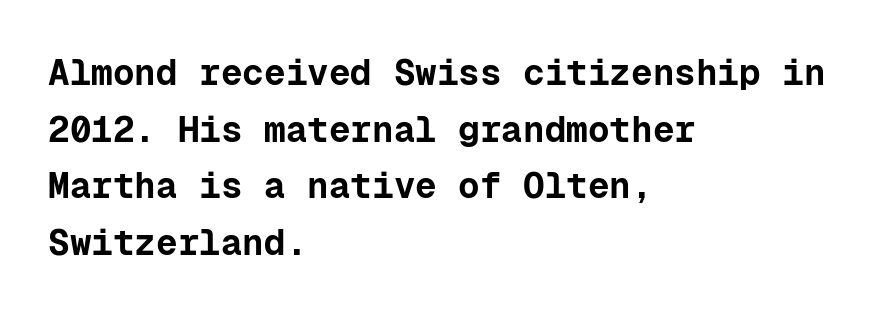
{"serif": "no", "italic": "no", "bold": "yes", "weight": "bold", "width": "normal", "stroke_contrast": "low", "x_height": "medium", "monospaced": "yes", "underline": "no", "align": "left", "line_spacing": "normal", "line_spacing_ratio": 1.57, "letter_spacing": "normal", "letter_spacing_em": 0.0, "glyph_px": 36}
